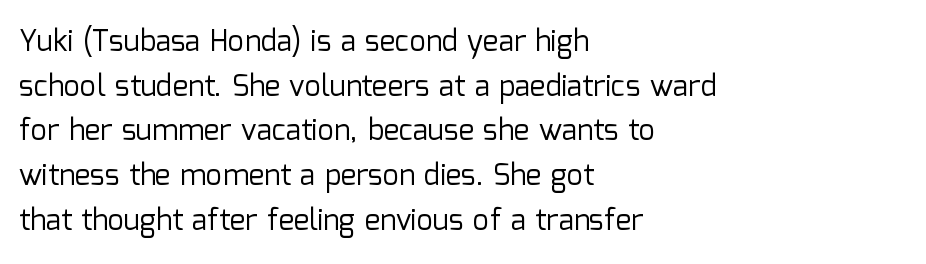
{"serif": "no", "italic": "no", "bold": "no", "weight": "regular", "width": "normal", "stroke_contrast": "low", "x_height": "medium", "monospaced": "no", "underline": "no", "align": "left", "line_spacing": "normal", "line_spacing_ratio": 1.54, "letter_spacing": "normal", "letter_spacing_em": 0.0, "glyph_px": 29}
